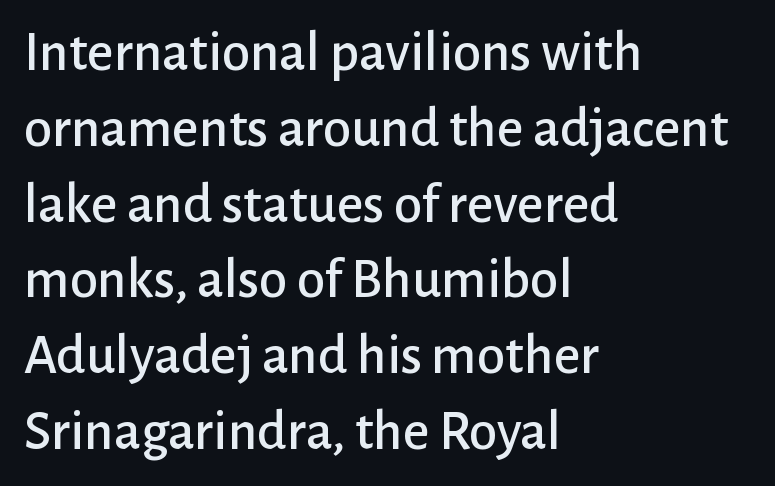
The image shows 57 px sans-serif type, upright; set left-aligned, normal line spacing (1.33x), normal letter spacing, not underlined; low stroke contrast and a medium x-height.
